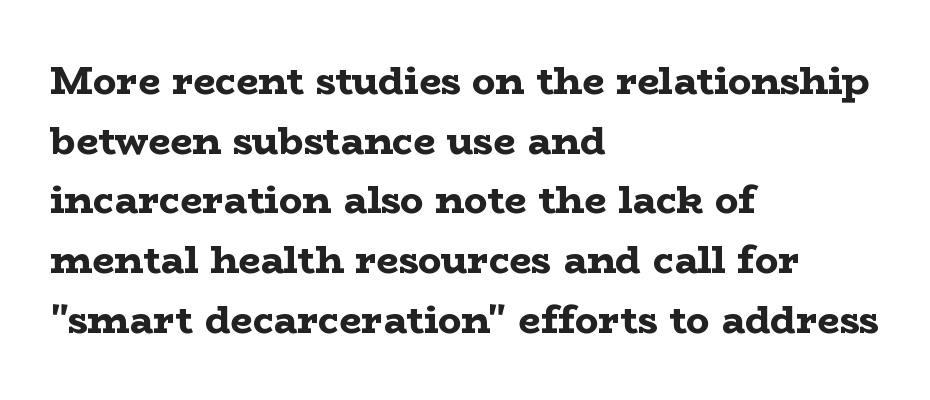
{"serif": "yes", "italic": "no", "bold": "yes", "weight": "bold", "width": "wide", "stroke_contrast": "low", "x_height": "medium", "monospaced": "no", "underline": "no", "align": "left", "line_spacing": "normal", "line_spacing_ratio": 1.53, "letter_spacing": "normal", "letter_spacing_em": 0.0, "glyph_px": 39}
